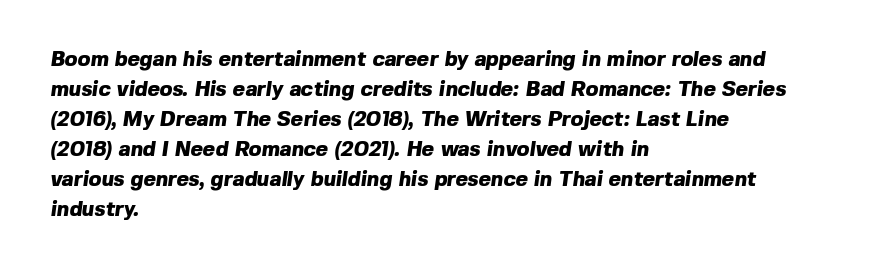
{"bold": "yes", "underline": "no", "align": "left", "line_spacing": "normal", "line_spacing_ratio": 1.43, "letter_spacing": "normal", "letter_spacing_em": 0.0, "glyph_px": 21}
